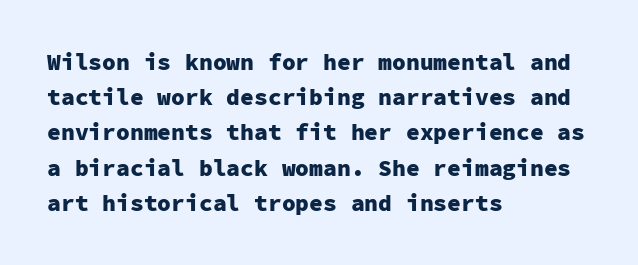
Q: Is the text bold? A: Yes.
Q: Is the text italic (slanted)? A: No, it is upright.
Q: Is the text underlined? A: No.
Q: How is the paragraph aligned? A: Left-aligned.
Q: Is the spacing between letters normal or unusually wide? A: Normal.
Q: Is the spacing between lines tight, normal or loose? A: Normal.
